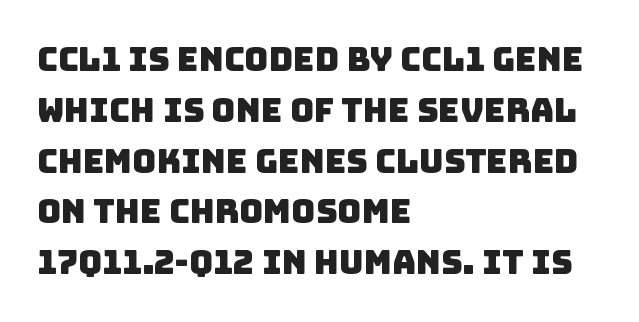
The image shows 33 px sans-serif type; set left-aligned, normal line spacing (1.54x), normal letter spacing, not underlined; low stroke contrast and a large x-height.
